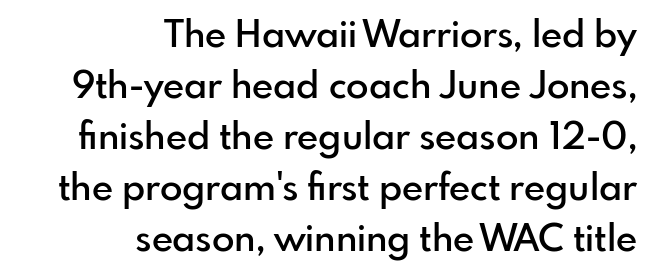
Q: Is the text bold? A: Semi-bold.
Q: Is the text italic (slanted)? A: No, it is upright.
Q: Is the typeface a serif or a sans-serif typeface? A: Sans-serif.
Q: Is the text underlined? A: No.
Q: How is the paragraph aligned? A: Right-aligned.
Q: Is the spacing between letters normal or unusually wide? A: Normal.
Q: Is the spacing between lines tight, normal or loose? A: Normal.
Q: Width (condensed, normal, or wide)? A: Normal.
Q: Stroke contrast? A: Low.
Q: x-height? A: Small.
Q: Monospaced? A: No.
